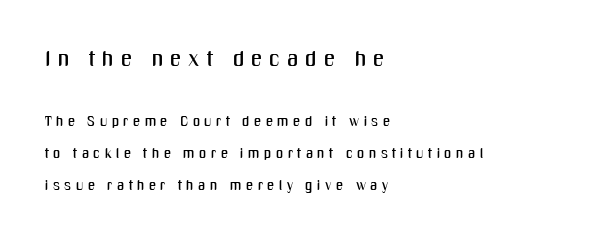
Check the space under the baseline: it is left empty. Notice how the stems are strictly vertical — no italics here. Layout note: lines flush left. Caption: expanded tracking, letters set apart.
